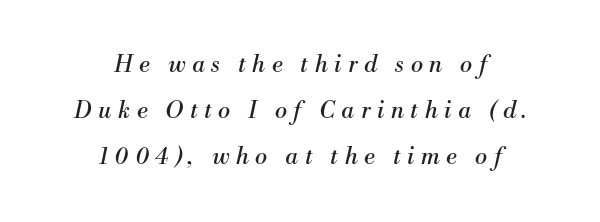
The lettering tilts uniformly, giving the passage an italic look. Alignment: centered. Is there much room between lines? Yes — plenty of vertical air separates them. This is not heavy type; no bold has been used. This sample uses expanded letter spacing, leaving extra air between glyphs. The specimen omits any rule beneath the text block's lines.
